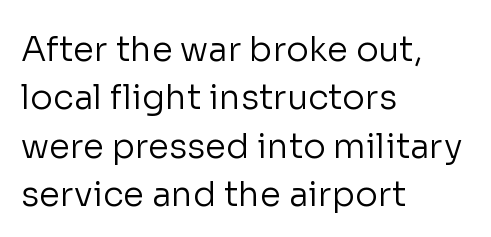
Nobody drew a line under any word here. The passage shown is typed in a proportional face where columns would drift. Examine the stroke ends and you'll find no serifs. In CSS terms this would be text-align: left.
